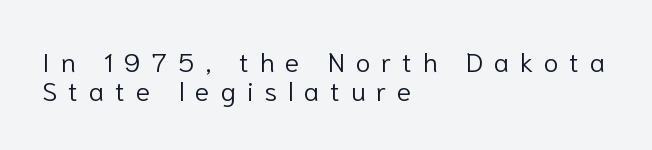
Q: Is the text bold? A: No.
Q: Is the text italic (slanted)? A: No, it is upright.
Q: Is the text underlined? A: No.
Q: How is the paragraph aligned? A: Left-aligned.
Q: Is the spacing between letters normal or unusually wide? A: Unusually wide.
Q: Is the spacing between lines tight, normal or loose? A: Tight.
